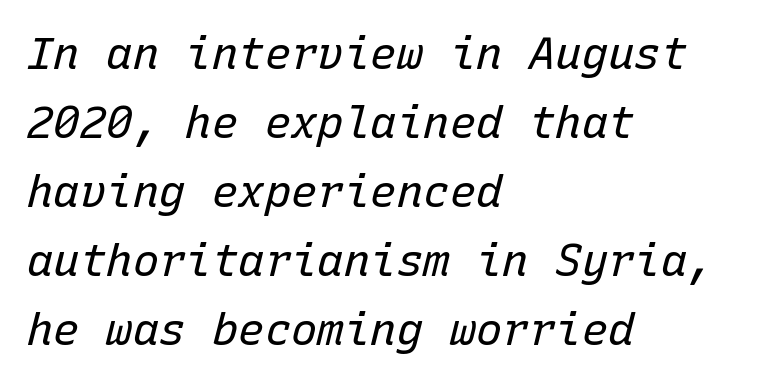
Stems and bowls with no extra thickness — not bold. In CSS terms this would be text-align: left. The string is rendered with underlining switched off. These lines keep a tight, regular rhythm from letter to letter.
